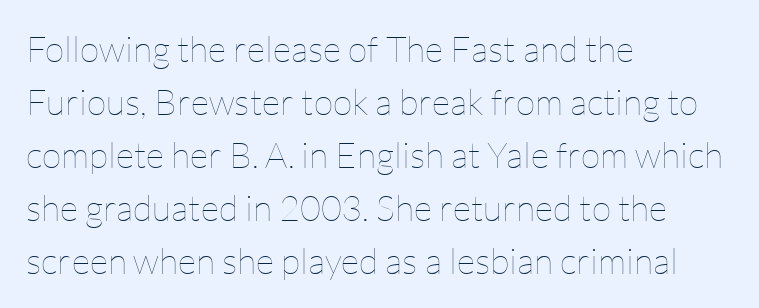
Q: Is the text bold? A: No.
Q: Is the text italic (slanted)? A: No, it is upright.
Q: Is the text underlined? A: No.
Q: How is the paragraph aligned? A: Left-aligned.
Q: Is the spacing between letters normal or unusually wide? A: Normal.
Q: Is the spacing between lines tight, normal or loose? A: Normal.
Q: Width (condensed, normal, or wide)? A: Normal.
Q: Stroke contrast? A: Low.
Q: x-height? A: Medium.
Q: Monospaced? A: No.
